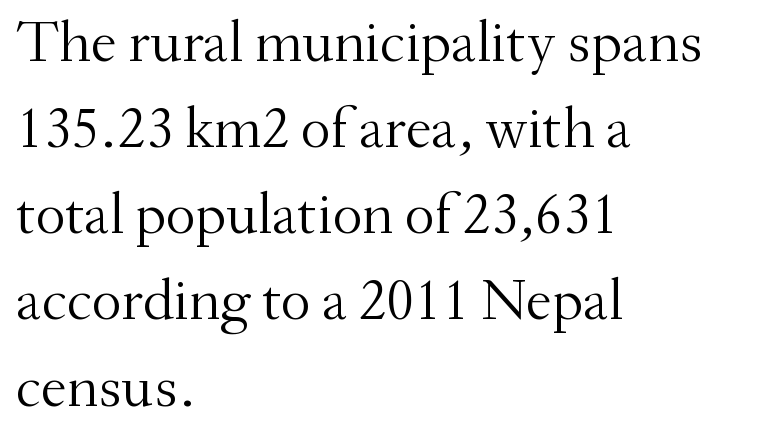
{"serif": "yes", "italic": "no", "bold": "no", "weight": "light", "width": "normal", "stroke_contrast": "medium", "x_height": "small", "monospaced": "no", "underline": "no", "align": "left", "line_spacing": "normal", "line_spacing_ratio": 1.46, "letter_spacing": "normal", "letter_spacing_em": 0.0, "glyph_px": 59}
